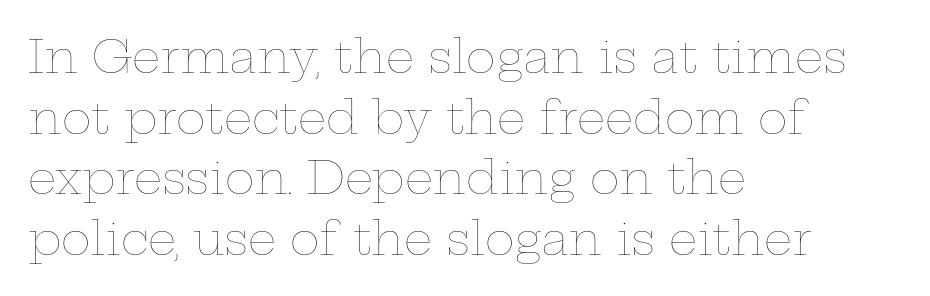
Q: Is the text bold? A: No.
Q: Is the text italic (slanted)? A: No, it is upright.
Q: Is the text underlined? A: No.
Q: How is the paragraph aligned? A: Left-aligned.
Q: Is the spacing between letters normal or unusually wide? A: Normal.
Q: Is the spacing between lines tight, normal or loose? A: Normal.
Q: Width (condensed, normal, or wide)? A: Wide.
Q: Stroke contrast? A: Low.
Q: x-height? A: Medium.
Q: Monospaced? A: No.
